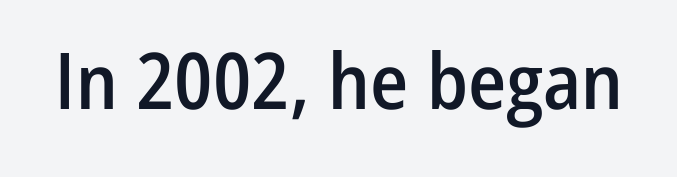
The image shows 78 px semibold, condensed sans-serif type, upright; set normal letter spacing, not underlined; low stroke contrast and a medium x-height.
